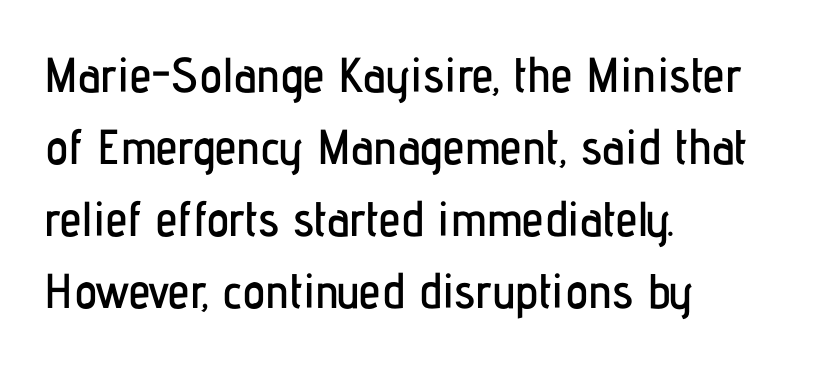
The image shows 49 px condensed sans-serif type, upright; set left-aligned, normal line spacing (1.47x), normal letter spacing, not underlined; low stroke contrast and a medium x-height.
